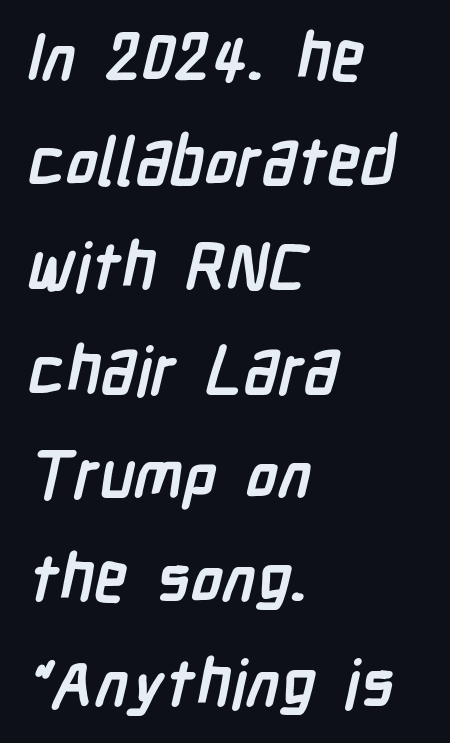
Q: Is the text bold? A: Yes.
Q: Is the typeface a serif or a sans-serif typeface? A: Sans-serif.
Q: Is the text underlined? A: No.
Q: How is the paragraph aligned? A: Left-aligned.
Q: Is the spacing between letters normal or unusually wide? A: Normal.
Q: Is the spacing between lines tight, normal or loose? A: Normal.
Q: Width (condensed, normal, or wide)? A: Condensed.
Q: Stroke contrast? A: Low.
Q: x-height? A: Medium.
Q: Monospaced? A: No.
